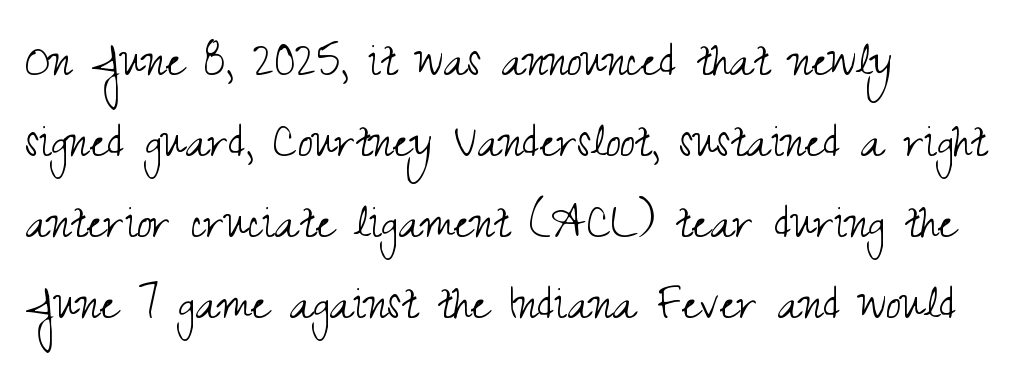
Q: Is the text bold? A: No.
Q: Is the text italic (slanted)? A: No, it is upright.
Q: Is the typeface a serif or a sans-serif typeface? A: Sans-serif.
Q: Is the text underlined? A: No.
Q: How is the paragraph aligned? A: Left-aligned.
Q: Is the spacing between letters normal or unusually wide? A: Normal.
Q: Is the spacing between lines tight, normal or loose? A: Normal.
Q: Width (condensed, normal, or wide)? A: Condensed.
Q: Stroke contrast? A: Medium.
Q: x-height? A: Small.
Q: Monospaced? A: No.
